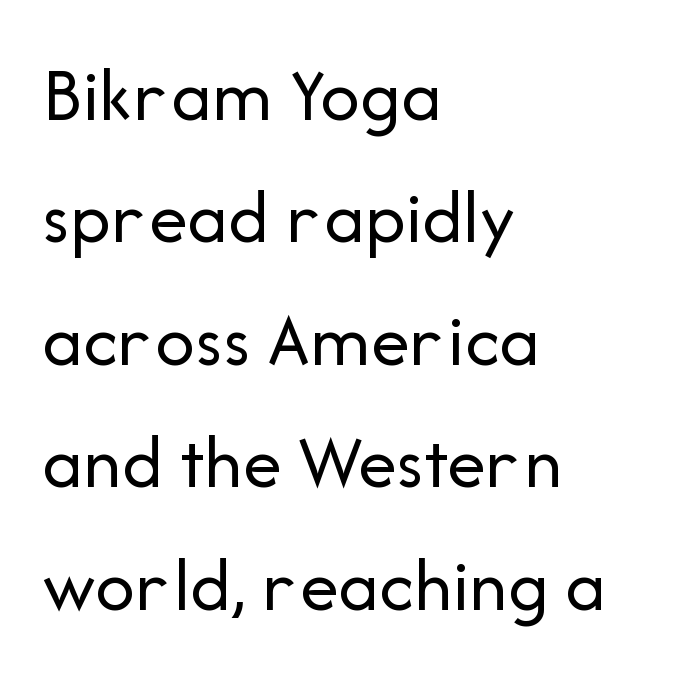
{"serif": "no", "italic": "no", "bold": "no", "weight": "regular", "width": "normal", "stroke_contrast": "low", "x_height": "medium", "monospaced": "no", "underline": "no", "align": "left", "line_spacing": "normal", "line_spacing_ratio": 1.57, "letter_spacing": "normal", "letter_spacing_em": 0.0, "glyph_px": 78}
